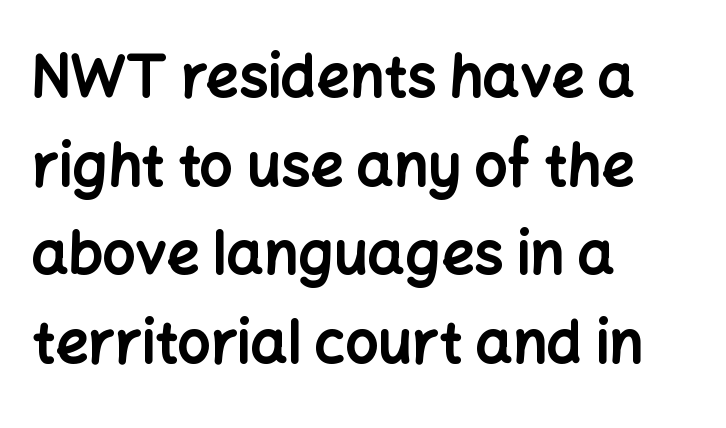
The space beneath each line is pristine and unruled. Characters remain perfectly vertical along every line. Leading: standard. Character widths vary here, with narrow letters taking less room than wide ones. Typographic density is high because the face is bold. Font category for this specimen: sans-serif.
